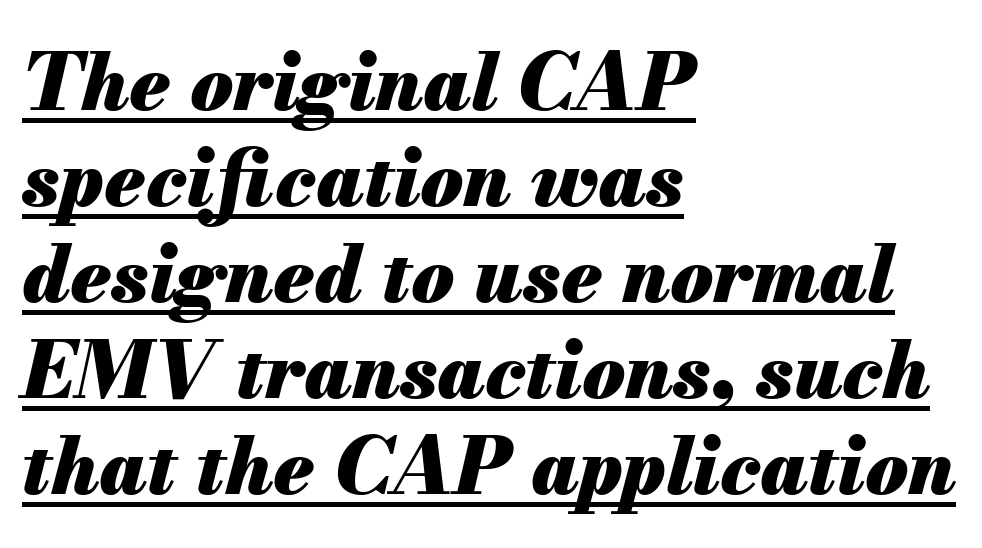
Q: Is the text bold? A: Yes.
Q: Is the text italic (slanted)? A: Yes, it leans right by about 13 degrees.
Q: Is the text underlined? A: Yes.
Q: How is the paragraph aligned? A: Left-aligned.
Q: Is the spacing between letters normal or unusually wide? A: Normal.
Q: Width (condensed, normal, or wide)? A: Normal.
Q: Stroke contrast? A: Medium.
Q: x-height? A: Small.
Q: Monospaced? A: No.
